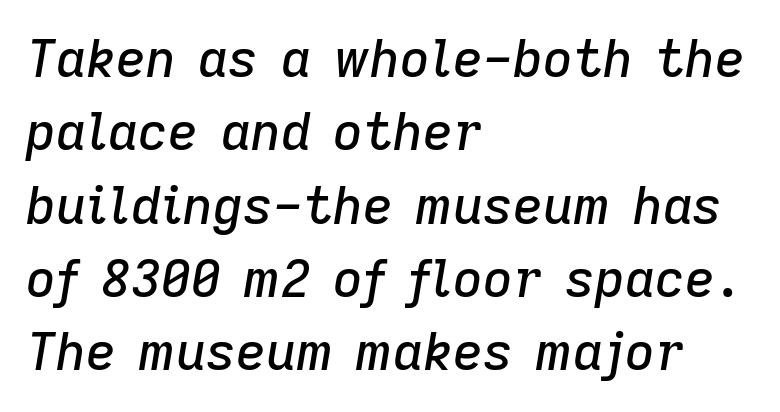
The image shows 52 px text type, italic (leaning right); set left-aligned, normal line spacing (1.41x), normal letter spacing, not underlined; low stroke contrast and a medium x-height.
